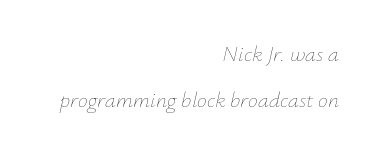
Q: Is the text bold? A: No.
Q: Is the text italic (slanted)? A: Yes, it leans right by about 12 degrees.
Q: Is the text underlined? A: No.
Q: How is the paragraph aligned? A: Right-aligned.
Q: Is the spacing between letters normal or unusually wide? A: Normal.
Q: Is the spacing between lines tight, normal or loose? A: Loose.
